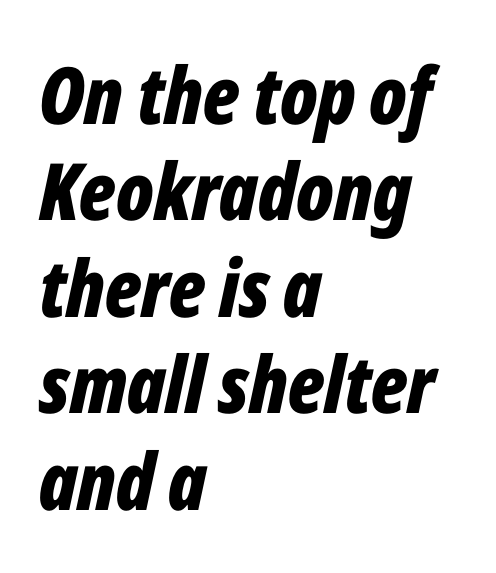
{"italic": "yes", "lean": "right", "slant_degrees": 12, "bold": "yes", "weight": "bold", "width": "condensed", "stroke_contrast": "low", "x_height": "medium", "monospaced": "no", "underline": "no", "align": "left", "line_spacing_ratio": 1.22, "letter_spacing": "normal", "letter_spacing_em": 0.0, "glyph_px": 79}
